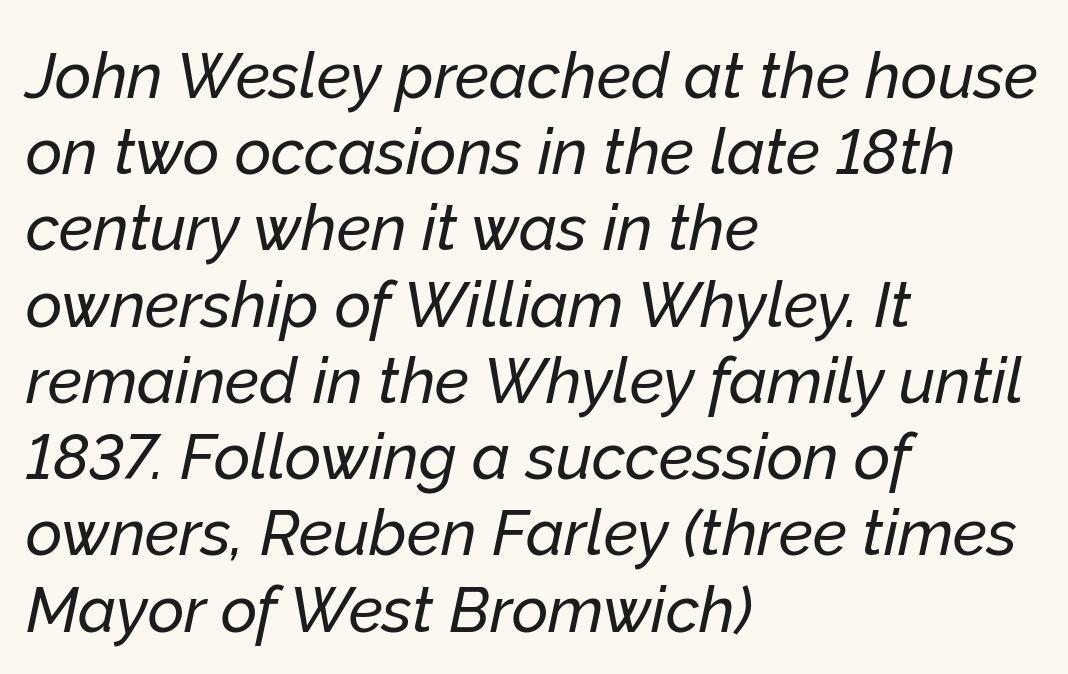
The typesetter chose a ragged-right arrangement here. Check the space under the baseline: it is left empty. Each letter keeps its own natural width here, so spacing adapts to shape. Each word holds together tightly as a unit, with standard inter-letter gaps. If you drew a line through each stem, it would be angled.
